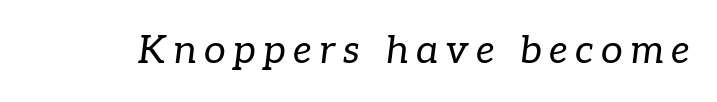
Q: Is the text bold? A: No.
Q: Is the text italic (slanted)? A: Yes, it leans right by about 7 degrees.
Q: Is the typeface a serif or a sans-serif typeface? A: Serif.
Q: Is the text underlined? A: No.
Q: Width (condensed, normal, or wide)? A: Normal.
Q: Stroke contrast? A: Low.
Q: x-height? A: Medium.
Q: Monospaced? A: No.
